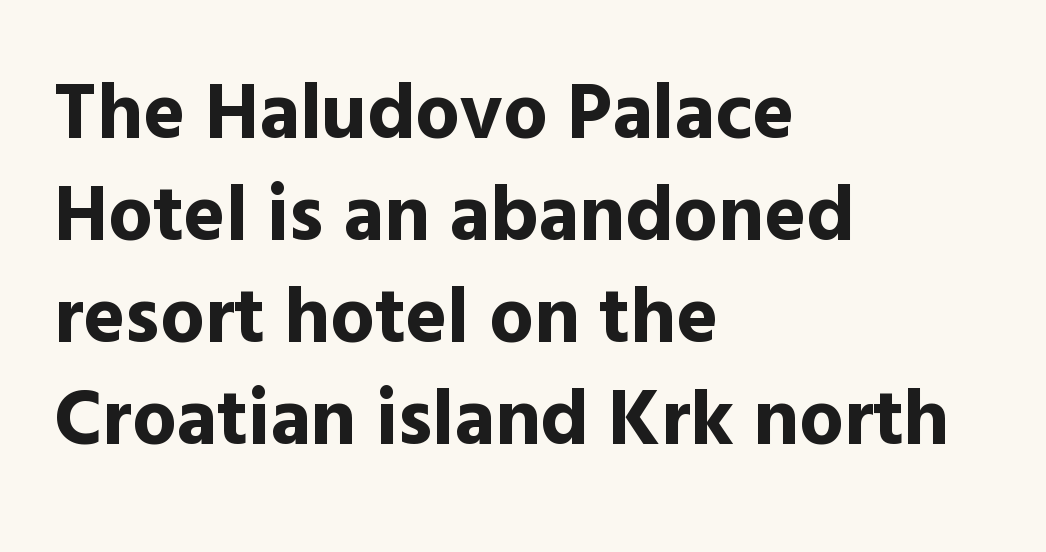
Is there any slant? The stems are plumb. Grotesque or geometric, the face here clearly has no serifs. Reading down the column, the eye jumps a familiar distance to each next line. Teacher's note: observe the even left margin — that is flush-left alignment.
